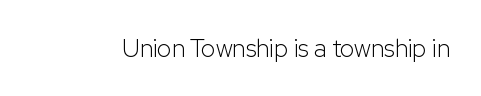
The image shows 25 px text type, upright; set normal letter spacing, not underlined.
